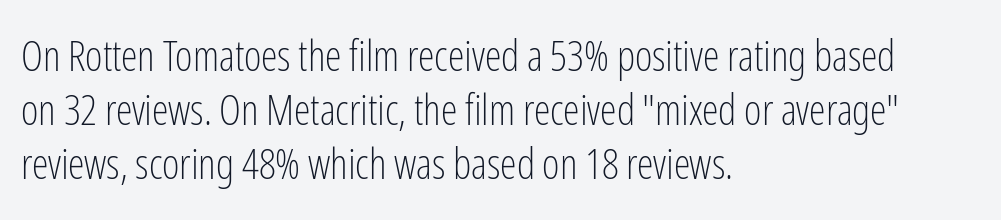
{"serif": "no", "italic": "no", "bold": "no", "weight": "light", "width": "condensed", "stroke_contrast": "low", "x_height": "medium", "monospaced": "no", "underline": "no", "align": "left", "line_spacing": "normal", "line_spacing_ratio": 1.28, "letter_spacing": "normal", "letter_spacing_em": 0.0, "glyph_px": 42}
